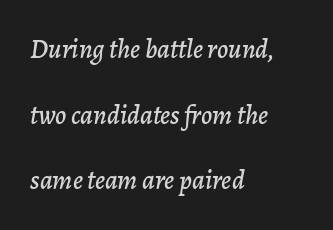
The image shows 27 px text type, italic (leaning right); set left-aligned, loose line spacing (2.43x), normal letter spacing, not underlined.
